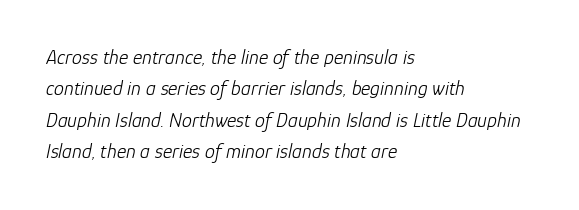
The cut favours lightness, reaching ordinary text weight at its darkest. Italic? Definitely — the glyphs are oblique. Quick note: underline off. Where is the straight margin? On the left. A normal amount of white space separates one row of letters from the next.
